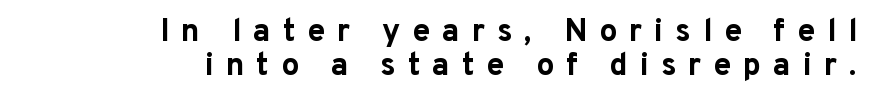
The image shows 32 px bold sans-serif type, upright; set right-aligned, tight line spacing (1.05x), unusually wide letter spacing (+0.37 em), not underlined; low stroke contrast and a medium x-height.
